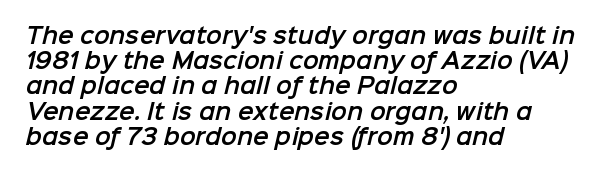
{"underline": "no", "align": "left", "line_spacing_ratio": 1.2, "letter_spacing": "normal", "letter_spacing_em": 0.0, "glyph_px": 21}
